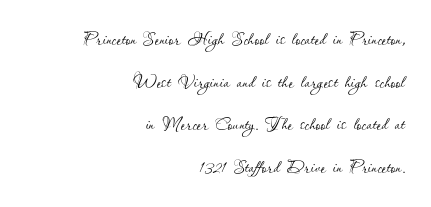
Notice how the passage keeps a crisp vertical edge on the right only. You could call the tracking neutral — neither tight nor loose. Weight: in the light-to-regular range. The baseline area is clear.
